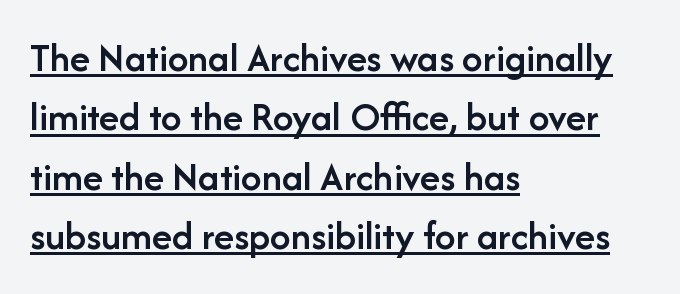
{"serif": "no", "italic": "no", "bold": "semi", "weight": "semibold", "width": "normal", "stroke_contrast": "low", "x_height": "medium", "monospaced": "no", "underline": "yes", "align": "left", "line_spacing": "normal", "line_spacing_ratio": 1.45, "letter_spacing": "normal", "letter_spacing_em": 0.0, "glyph_px": 41}
